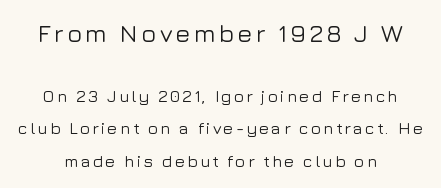
The image shows 25 px text type, upright; set loose line spacing (1.91x), not underlined; the first (top) block is 1.47x larger.
